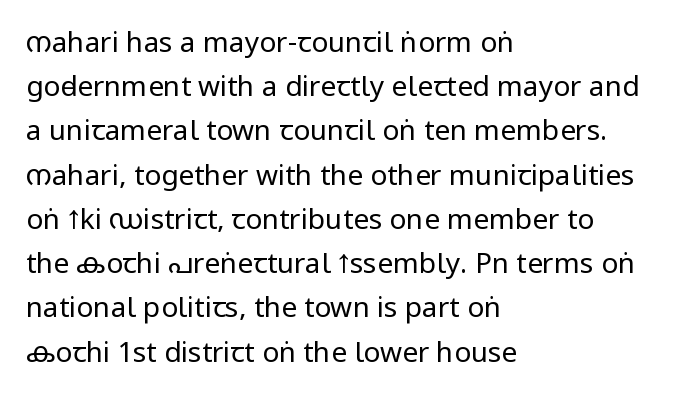
Is the type heavy? It reads as light-to-regular instead. Reading down the block, your eye returns to a fixed left position each line. Tracking value appears to be zero — textbook default spacing. Quick note: interline space is typical. No word sits above an underline.
